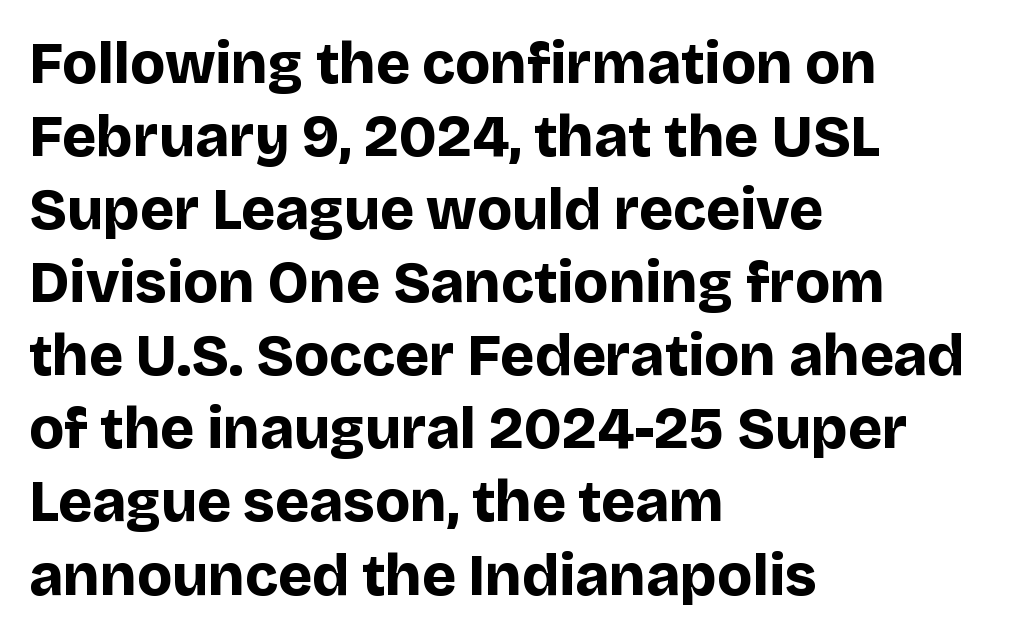
Type style note: lacks serifs. This sample uses an upright cut, with every glyph sitting square on the baseline. One-word summary of the alignment: left. Here the designer chose a conventional face with non-uniform glyph widths.
